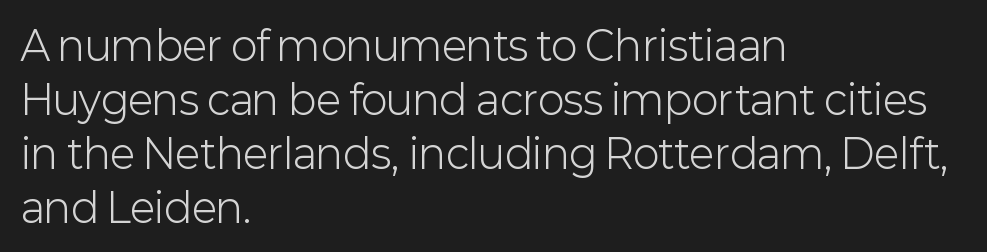
Q: Is the text bold? A: No.
Q: Is the text italic (slanted)? A: No, it is upright.
Q: Is the typeface a serif or a sans-serif typeface? A: Sans-serif.
Q: Is the text underlined? A: No.
Q: How is the paragraph aligned? A: Left-aligned.
Q: Is the spacing between letters normal or unusually wide? A: Normal.
Q: Is the spacing between lines tight, normal or loose? A: Normal.
Q: Width (condensed, normal, or wide)? A: Normal.
Q: Stroke contrast? A: Low.
Q: x-height? A: Medium.
Q: Monospaced? A: No.
